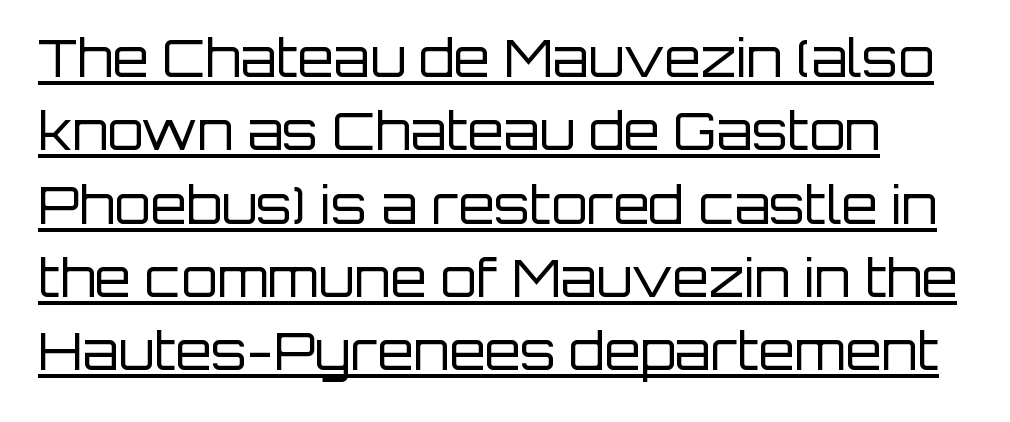
{"serif": "no", "italic": "no", "bold": "no", "weight": "regular", "width": "normal", "stroke_contrast": "low", "x_height": "large", "monospaced": "no", "underline": "yes", "line_spacing": "normal", "line_spacing_ratio": 1.41, "letter_spacing": "normal", "letter_spacing_em": 0.0, "glyph_px": 52}
